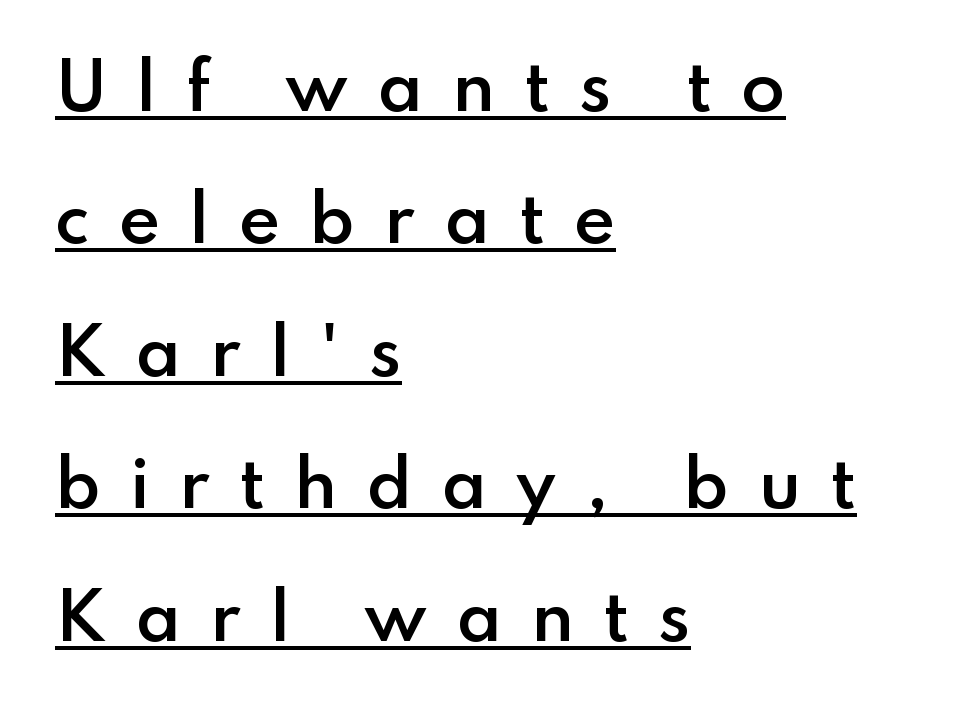
The image shows 64 px semibold sans-serif type, upright; set left-aligned, loose line spacing (2.07x), unusually wide letter spacing (+0.45 em), underlined; low stroke contrast and a small x-height.
